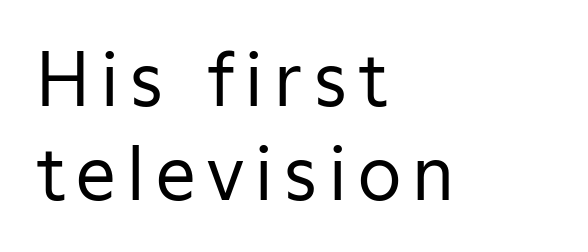
Lines of text with bare space underneath. The letters carry no serifs — their stems end cleanly without finishing strokes. When letters stand straight like this, we call the style roman or upright. Leading matches the norm, producing a regular column. The weight would be labelled regular, book, light, or lighter still.
